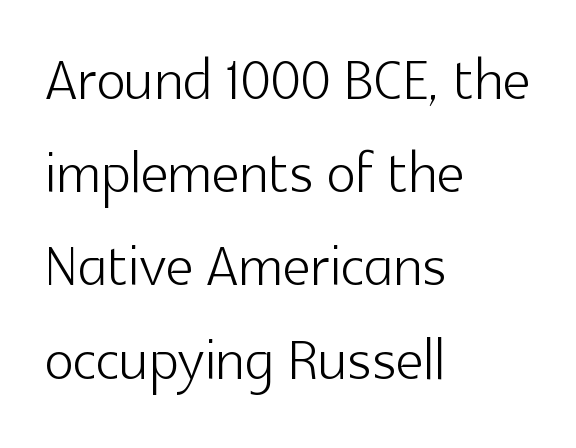
The image shows 77 px light sans-serif type, upright; set left-aligned, line spacing 1.21x, normal letter spacing, not underlined; a medium x-height.
